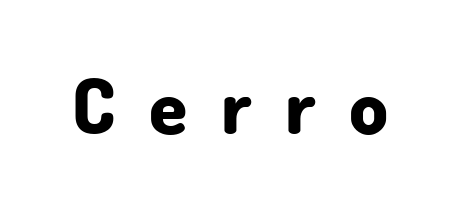
Q: Is the text bold? A: Yes.
Q: Is the text italic (slanted)? A: No, it is upright.
Q: Is the typeface a serif or a sans-serif typeface? A: Sans-serif.
Q: Is the text underlined? A: No.
Q: Is the spacing between letters normal or unusually wide? A: Unusually wide.
Q: Width (condensed, normal, or wide)? A: Normal.
Q: Stroke contrast? A: Low.
Q: x-height? A: Small.
Q: Monospaced? A: No.
